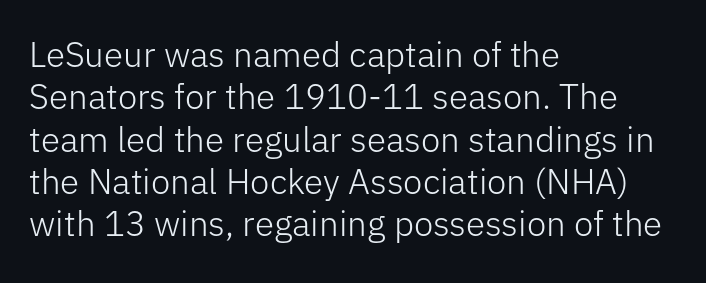
{"serif": "no", "italic": "no", "bold": "no", "weight": "light", "width": "normal", "stroke_contrast": "low", "x_height": "medium", "monospaced": "no", "underline": "no", "align": "left", "line_spacing_ratio": 1.21, "letter_spacing": "normal", "letter_spacing_em": 0.0, "glyph_px": 35}
